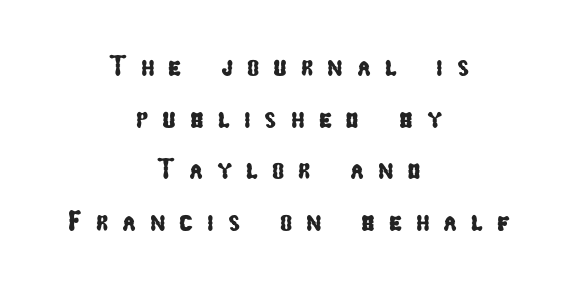
The image shows 29 px condensed sans-serif type; set centered, line spacing 1.78x, unusually wide letter spacing (+0.48 em), not underlined; low stroke contrast and a medium x-height.
